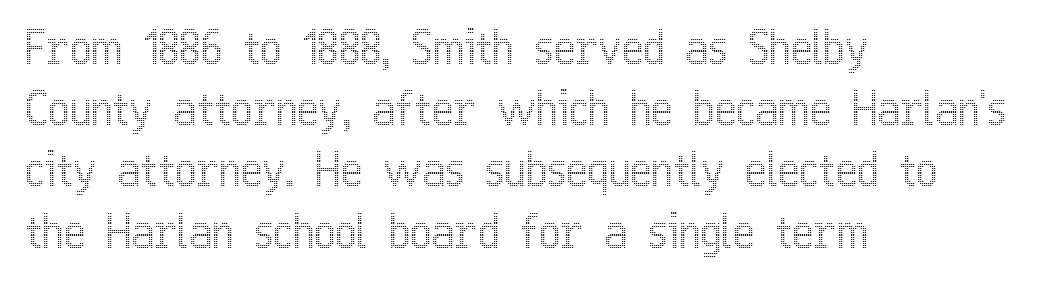
A typesetter would call this zero additional tracking. Here the designer chose a conventional face with non-uniform glyph widths. The gap between lines stays unmarked. Tall strokes in this sample are plumb rather than angled. Line spacing here is normal.
